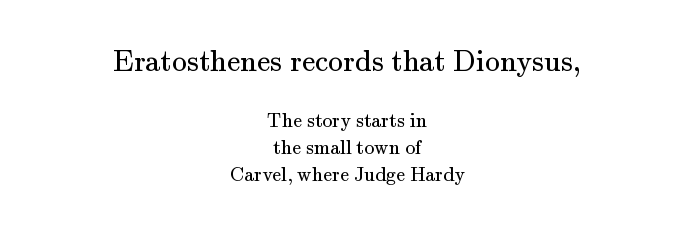
{"serif": "yes", "italic": "no", "bold": "no", "weight": "regular", "width": "normal", "stroke_contrast": "medium", "x_height": "small", "monospaced": "no", "underline": "no", "align": "center", "line_spacing": "normal", "line_spacing_ratio": 1.34, "letter_spacing": "normal", "letter_spacing_em": 0.0, "larger_block": "first", "size_ratio": 1.5, "glyph_px": 30}
